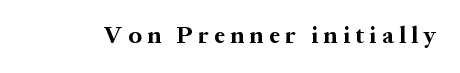
Q: Is the text bold? A: Yes.
Q: Is the text italic (slanted)? A: No, it is upright.
Q: Is the text underlined? A: No.
Q: Is the spacing between letters normal or unusually wide? A: Unusually wide.
